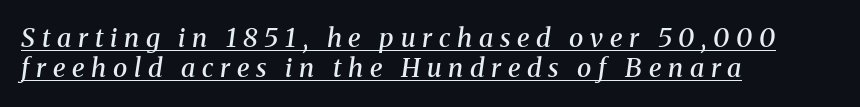
Tracking value appears strongly positive — letters spread wide. Is the type slanted? Yes — the strokes lean at a clear angle. Where is the straight margin? On the left. Slightly chunky letters — semibold, I'd say, not full bold. In designer terms, the underline attribute is active on this setting.
